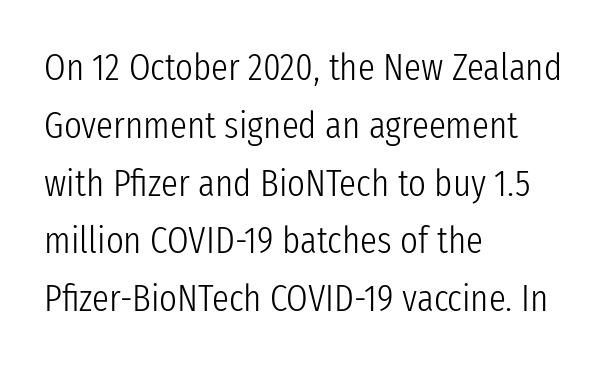
Q: Is the text bold? A: No.
Q: Is the text italic (slanted)? A: No, it is upright.
Q: Is the typeface a serif or a sans-serif typeface? A: Sans-serif.
Q: Is the text underlined? A: No.
Q: How is the paragraph aligned? A: Left-aligned.
Q: Is the spacing between letters normal or unusually wide? A: Normal.
Q: Is the spacing between lines tight, normal or loose? A: Normal.
Q: Width (condensed, normal, or wide)? A: Condensed.
Q: Stroke contrast? A: Low.
Q: x-height? A: Medium.
Q: Monospaced? A: No.
